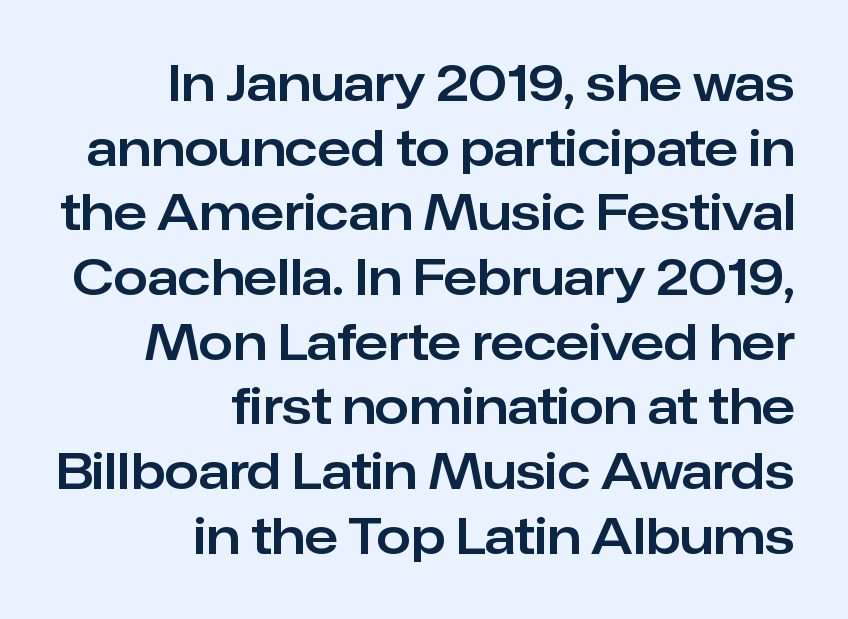
Words appear dense and cohesive because spacing is normal. What kind of face is this? One without serifs — a sans. The lines are quadded right. Regarding leading, the lines here are spaced in the standard way. Looks like regular typesetting: each glyph gets only the width it needs. The letters stand upright; this is a roman face.
